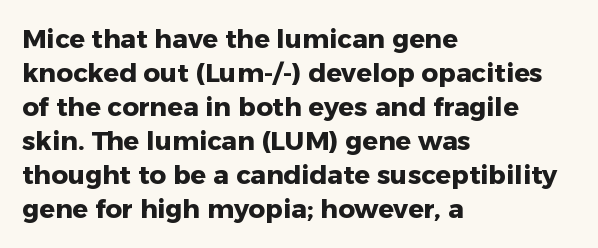
Typeset ragged right — the left edge is the straight one. Words float on clear page, feet unadorned. Vertically, the passage feels balanced, rows spaced as you'd expect. This sample uses plain, unmodified letter spacing. Summary of weight: heavy, a full bold. Characters remain perfectly vertical along every line.
